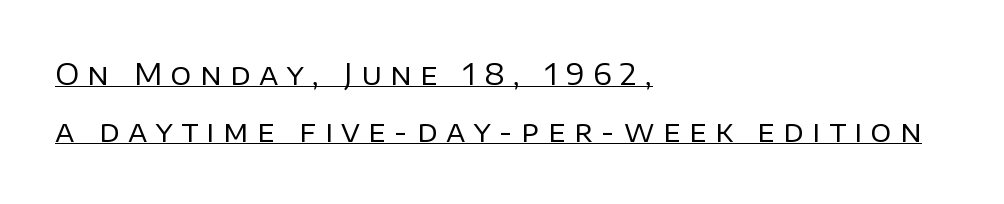
Do the characters align in a grid? No, the font is proportional. Letter spacing: wide. Students, observe the line beneath the letters — that is underlining. Alignment: flush left. The space between consecutive lines is lavish.
